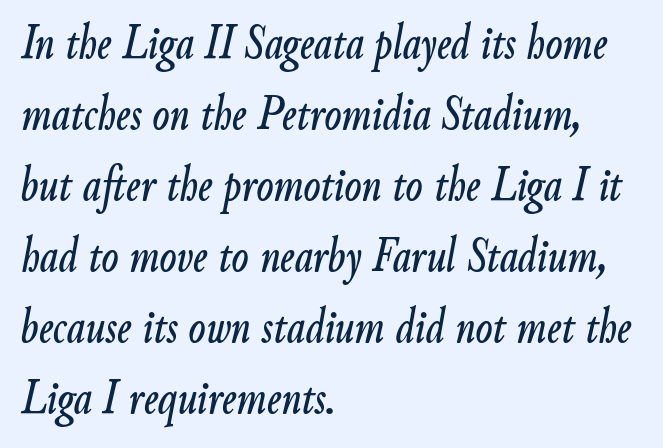
The image shows 50 px condensed type, italic (leaning right); set left-aligned, normal line spacing (1.42x), normal letter spacing, not underlined; low stroke contrast and a small x-height.
